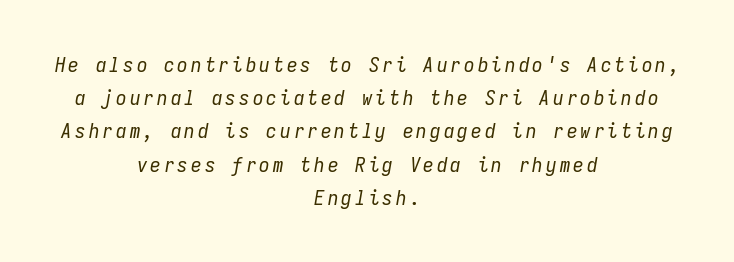
Slant detected: the letters are inclined. The letters look calm and open, with moderate or lighter stems. The lines in this sample share a center point and differ in where they start and stop. Underline: absent. Quick note: interline space is typical.
